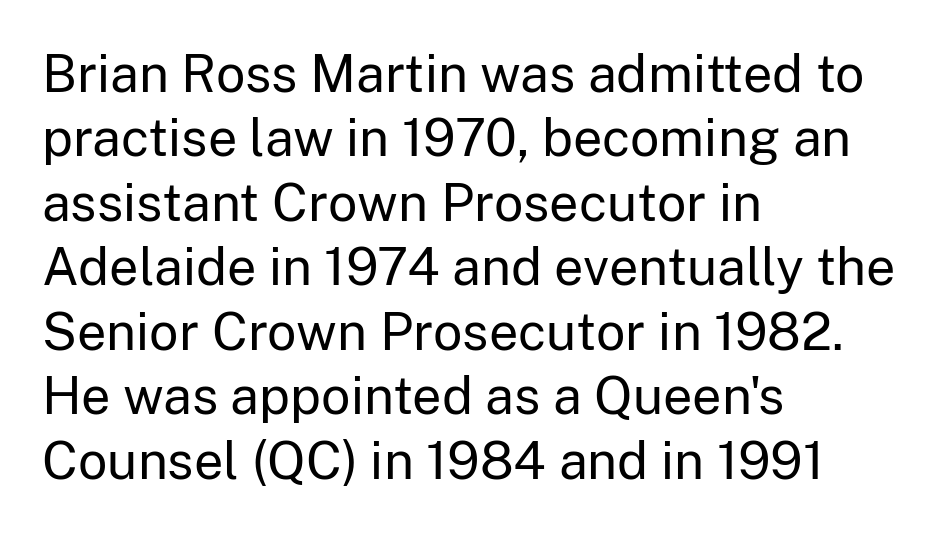
The letters advance in unequal steps, a hallmark of proportional type. Just letters on the line, the space beneath them empty. The text block is weighted toward the left margin, trailing off unevenly rightward. The axis of the letterforms is exactly vertical. The characters display no serif detailing; their extremities are plain. Honestly, the letter spacing is just normal — you wouldn't notice it.
